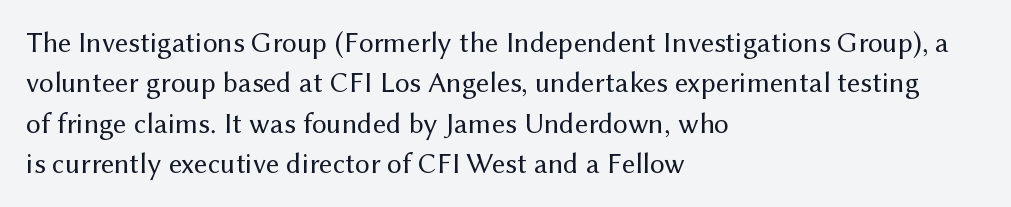
Q: Is the text bold? A: No.
Q: Is the text italic (slanted)? A: No, it is upright.
Q: Is the typeface a serif or a sans-serif typeface? A: Sans-serif.
Q: Is the text underlined? A: No.
Q: How is the paragraph aligned? A: Left-aligned.
Q: Is the spacing between letters normal or unusually wide? A: Normal.
Q: Is the spacing between lines tight, normal or loose? A: Normal.
Q: Width (condensed, normal, or wide)? A: Normal.
Q: Stroke contrast? A: Medium.
Q: x-height? A: Medium.
Q: Monospaced? A: No.
